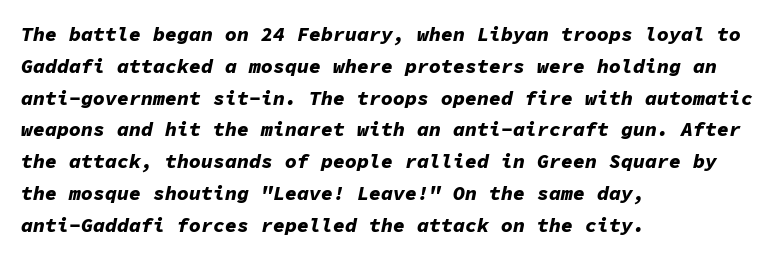
{"italic": "yes", "lean": "right", "slant_degrees": 11, "bold": "yes", "underline": "no", "align": "left", "line_spacing": "normal", "line_spacing_ratio": 1.59, "letter_spacing": "normal", "letter_spacing_em": 0.0, "glyph_px": 20}
